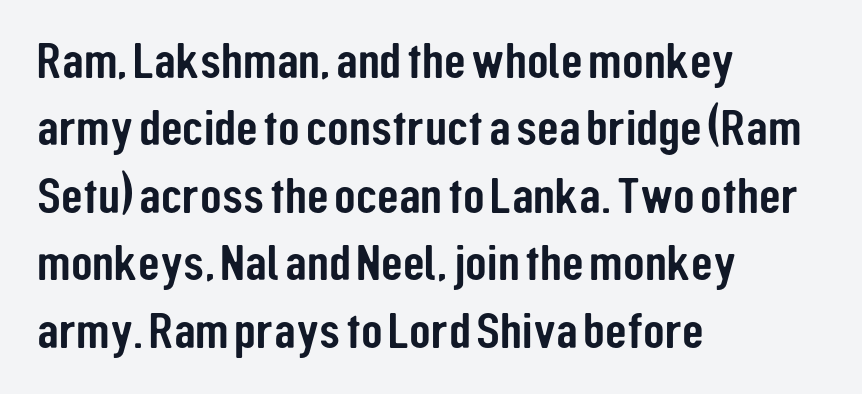
{"serif": "no", "italic": "no", "width": "condensed", "stroke_contrast": "low", "x_height": "medium", "monospaced": "no", "underline": "no", "align": "left", "line_spacing": "normal", "line_spacing_ratio": 1.35, "letter_spacing": "normal", "letter_spacing_em": 0.0, "glyph_px": 50}
